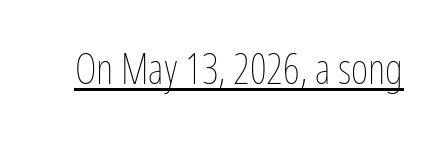
Q: Is the text bold? A: No.
Q: Is the text italic (slanted)? A: No, it is upright.
Q: Is the text underlined? A: Yes.
Q: Is the spacing between letters normal or unusually wide? A: Normal.
Q: Width (condensed, normal, or wide)? A: Condensed.
Q: Stroke contrast? A: Low.
Q: x-height? A: Medium.
Q: Monospaced? A: No.
